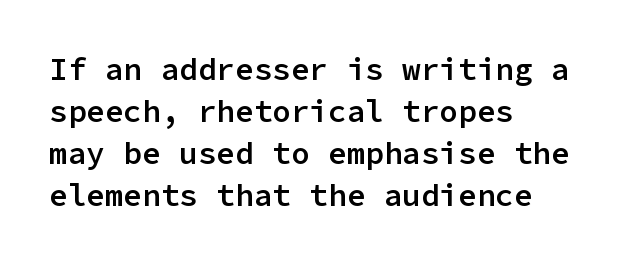
Q: Is the text bold? A: Semi-bold.
Q: Is the text italic (slanted)? A: No, it is upright.
Q: Is the typeface a serif or a sans-serif typeface? A: Sans-serif.
Q: Is the text underlined? A: No.
Q: How is the paragraph aligned? A: Left-aligned.
Q: Is the spacing between letters normal or unusually wide? A: Normal.
Q: Is the spacing between lines tight, normal or loose? A: Normal.
Q: Width (condensed, normal, or wide)? A: Normal.
Q: Stroke contrast? A: Low.
Q: x-height? A: Medium.
Q: Monospaced? A: Yes.
